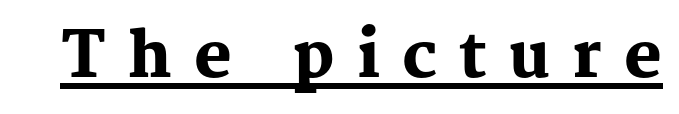
Varying glyph widths throughout — classic text-font behaviour. Heavy-handed strokes throughout: this text is bold. The font's upright variant was chosen for this text. This rendering widens character spacing well past its baseline value.
